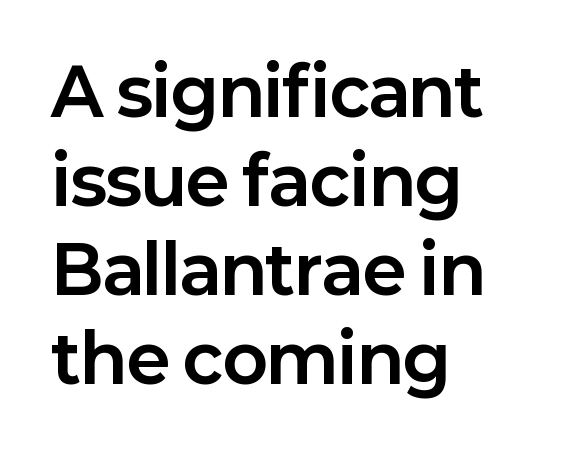
The letters sit at their default tracking, neither squeezed nor spread. Serif or sans? Sans — the stroke terminals are bare. The characters look thick and weighty, a clear bold. The space directly below the letters is spotless. Upright lettering throughout. Rows of type keep a routine distance in the vertical direction.
